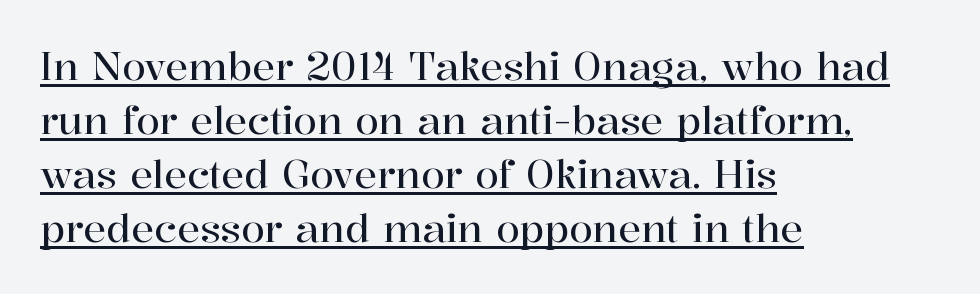
Each word holds together tightly as a unit, with standard inter-letter gaps. This sample carries an underscore along the baseline area. Observe the serifs anchoring each vertical stroke in this sample. This is the regular roman posture of the typeface. Quick note: interline space is typical.
